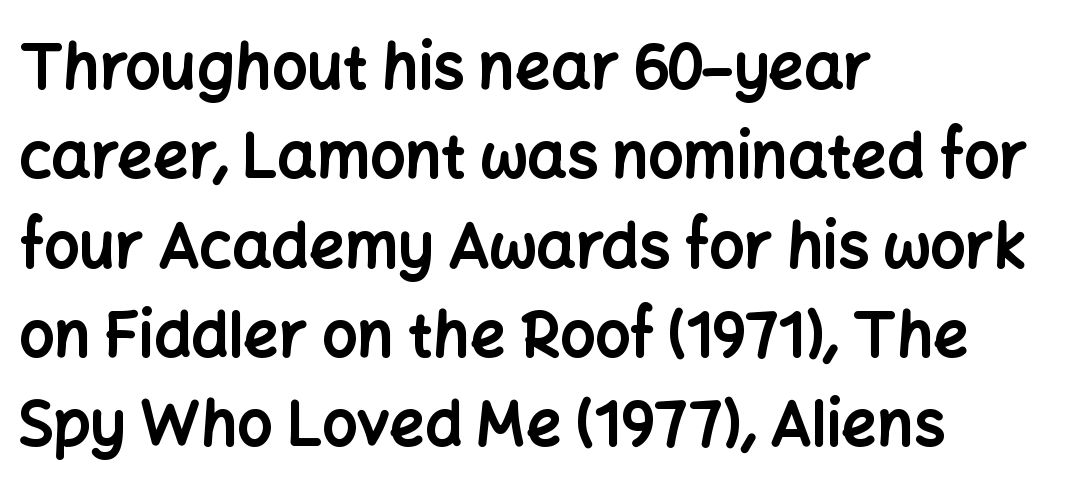
{"serif": "no", "italic": "no", "bold": "yes", "weight": "bold", "width": "normal", "stroke_contrast": "low", "x_height": "medium", "monospaced": "no", "underline": "no", "align": "left", "line_spacing": "normal", "line_spacing_ratio": 1.44, "letter_spacing": "normal", "letter_spacing_em": 0.0, "glyph_px": 62}
